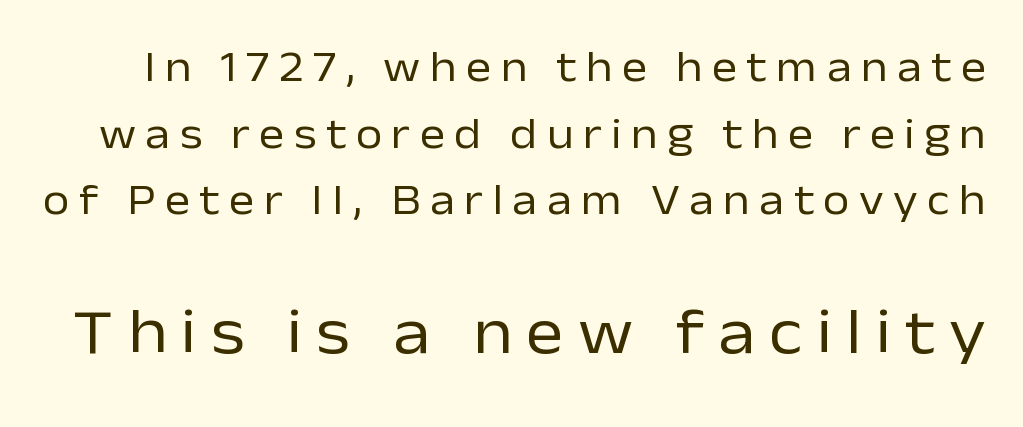
The image shows 64 px regular-weight sans-serif type, upright; set normal line spacing (1.55x), unusually wide letter spacing (+0.22 em), not underlined; the second (bottom) block is 1.49x larger; low stroke contrast and a medium x-height.
